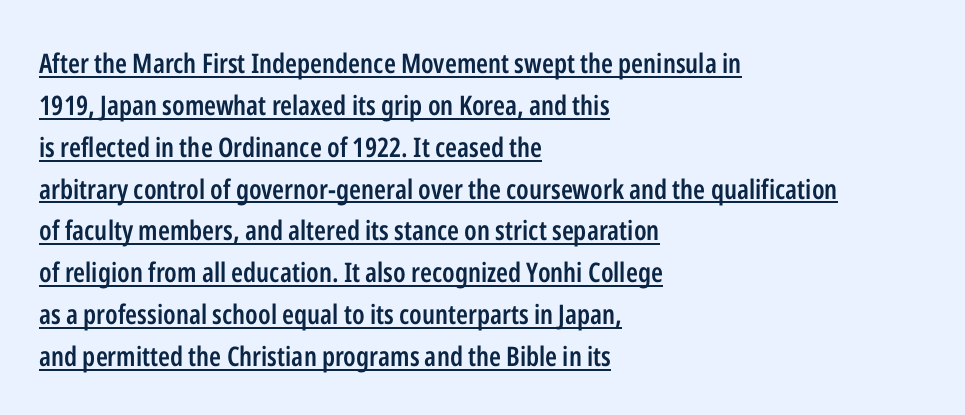
Each line of the rendering has a horizontal stroke beneath the glyphs. These words are printed semibold, heavier than regular yet not bold. Typeset ragged right — the left edge is the straight one. This sample keeps an unexceptional amount of space between lines.
